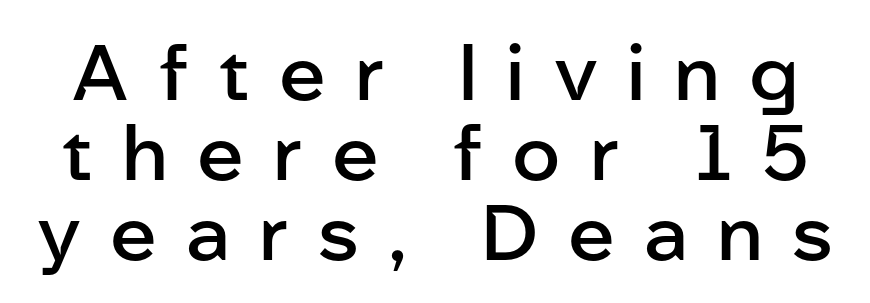
In terms of leading, this rendering errs on the cramped side. This rendering features lettering with no underline. Strokes here are thickened, but only to semibold level. Here the designer chose a conventional face with non-uniform glyph widths. Ascenders rise straight up at ninety degrees. Are there feet on the stems? There aren't — it's a sans.
